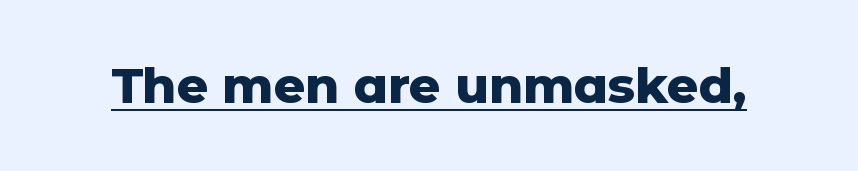
{"serif": "no", "italic": "no", "bold": "yes", "weight": "heavy", "width": "normal", "stroke_contrast": "low", "x_height": "medium", "monospaced": "no", "underline": "yes", "letter_spacing": "normal", "letter_spacing_em": 0.0, "glyph_px": 49}
